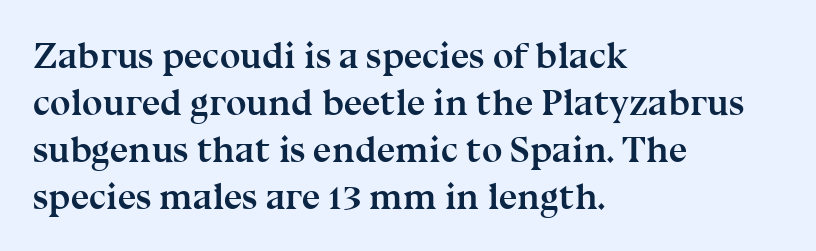
The image shows 37 px semibold serif type, upright; set left-aligned, normal line spacing (1.27x), normal letter spacing, not underlined; medium stroke contrast and a medium x-height.
